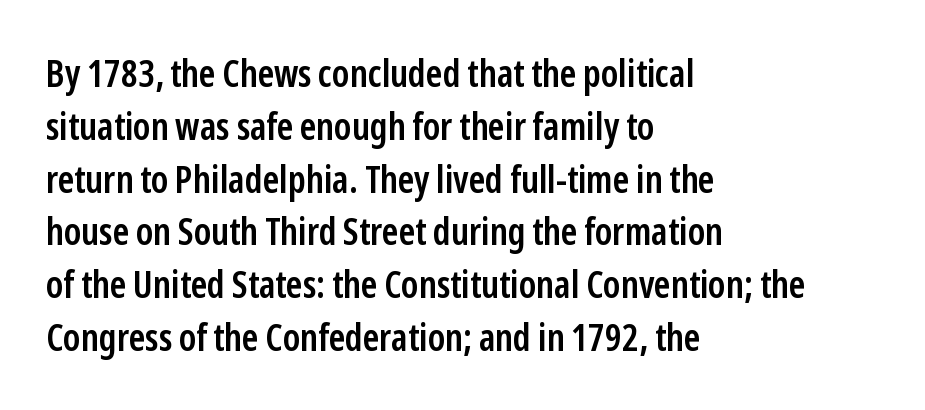
{"serif": "no", "italic": "no", "bold": "semi", "weight": "semibold", "width": "condensed", "stroke_contrast": "low", "x_height": "medium", "monospaced": "no", "underline": "no", "align": "left", "line_spacing": "normal", "line_spacing_ratio": 1.39, "letter_spacing": "normal", "letter_spacing_em": 0.0, "glyph_px": 38}
